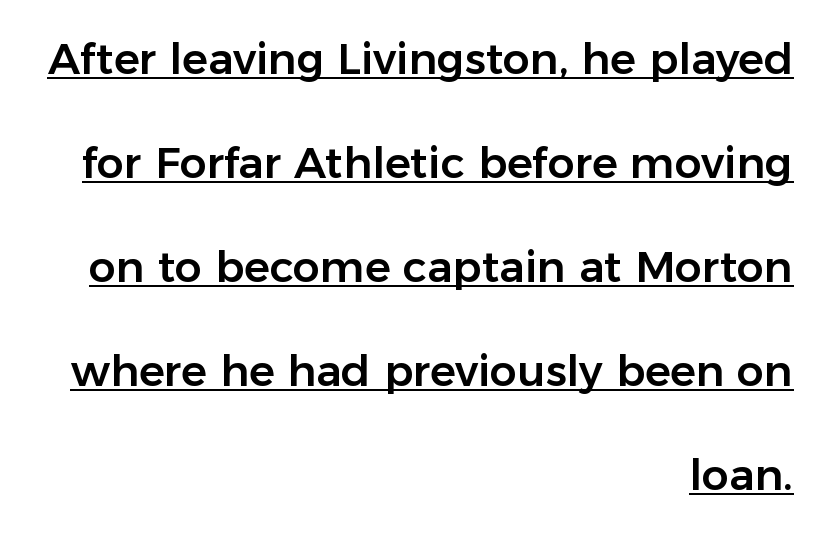
Q: Is the text italic (slanted)? A: No, it is upright.
Q: Is the typeface a serif or a sans-serif typeface? A: Sans-serif.
Q: Is the text underlined? A: Yes.
Q: How is the paragraph aligned? A: Right-aligned.
Q: Is the spacing between letters normal or unusually wide? A: Normal.
Q: Is the spacing between lines tight, normal or loose? A: Loose.
Q: Width (condensed, normal, or wide)? A: Normal.
Q: Stroke contrast? A: Low.
Q: x-height? A: Medium.
Q: Monospaced? A: No.
